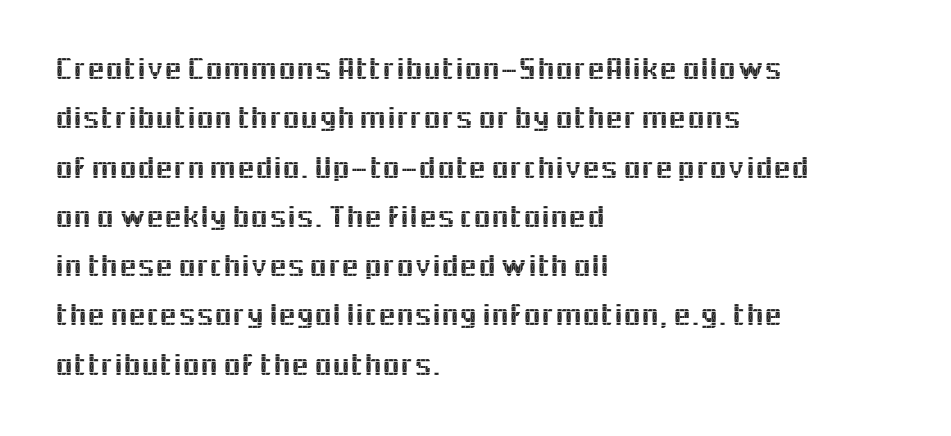
The image shows 32 px sans-serif type, upright; set left-aligned, normal line spacing (1.54x), normal letter spacing, not underlined; a medium x-height.
